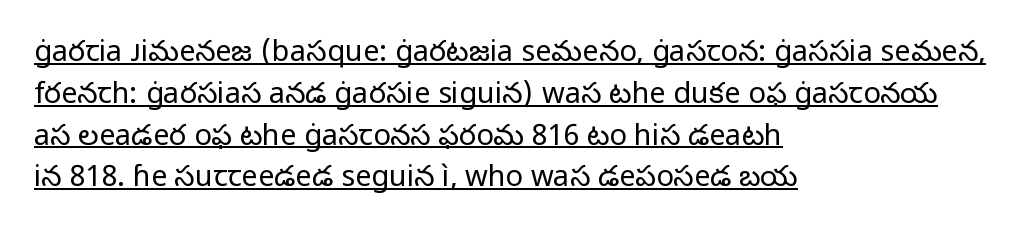
{"serif": "no", "italic": "no", "bold": "no", "weight": "regular", "width": "normal", "stroke_contrast": "low", "x_height": "medium", "monospaced": "no", "underline": "yes", "align": "left", "line_spacing": "normal", "line_spacing_ratio": 1.44, "letter_spacing": "normal", "letter_spacing_em": 0.0, "glyph_px": 29}
